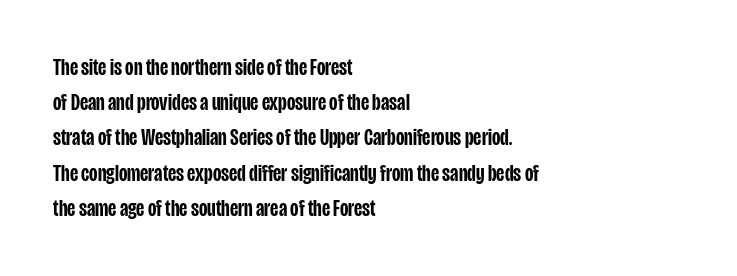
Summary of weight: moderately heavy, a semibold. You could call the tracking neutral — neither tight nor loose. Unmarked baselines from the first word to the last. Quick note: interline space is typical.
